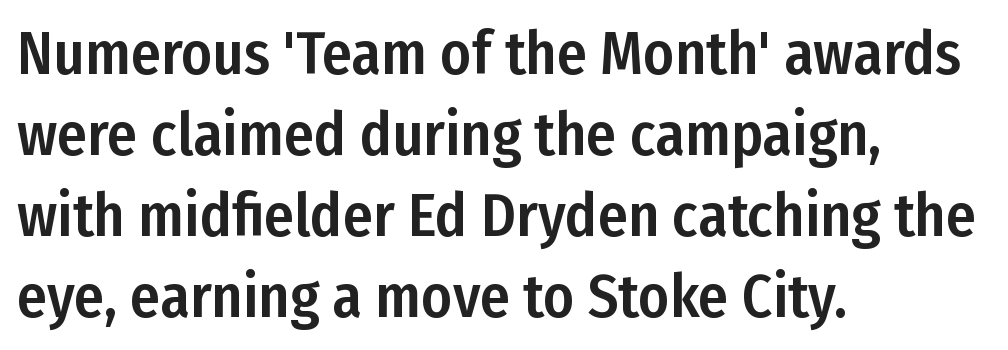
The image shows 60 px condensed sans-serif type, upright; set left-aligned, normal line spacing (1.35x), normal letter spacing, not underlined; low stroke contrast and a medium x-height.
